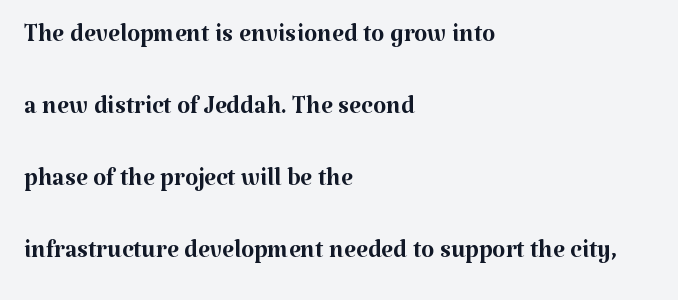
Q: Is the text bold? A: No.
Q: Is the text italic (slanted)? A: No, it is upright.
Q: Is the typeface a serif or a sans-serif typeface? A: Serif.
Q: Is the text underlined? A: No.
Q: How is the paragraph aligned? A: Left-aligned.
Q: Is the spacing between letters normal or unusually wide? A: Normal.
Q: Is the spacing between lines tight, normal or loose? A: Loose.
Q: Width (condensed, normal, or wide)? A: Normal.
Q: Stroke contrast? A: Medium.
Q: x-height? A: Medium.
Q: Monospaced? A: No.
